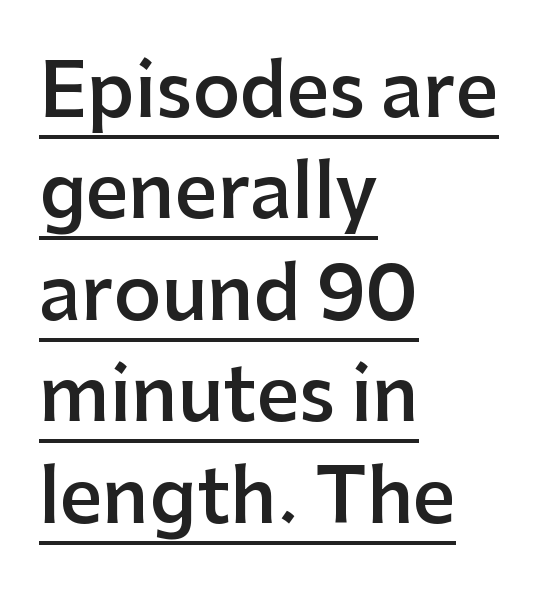
The image shows 74 px semibold sans-serif type, upright; set left-aligned, normal line spacing (1.37x), normal letter spacing, underlined; low stroke contrast and a medium x-height.
